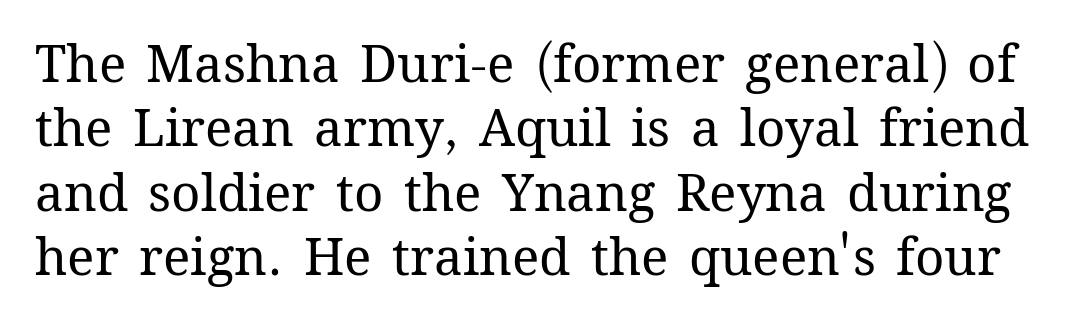
The image shows 51 px regular-weight type, upright; set normal line spacing (1.26x), normal letter spacing, not underlined; medium stroke contrast and a medium x-height.
